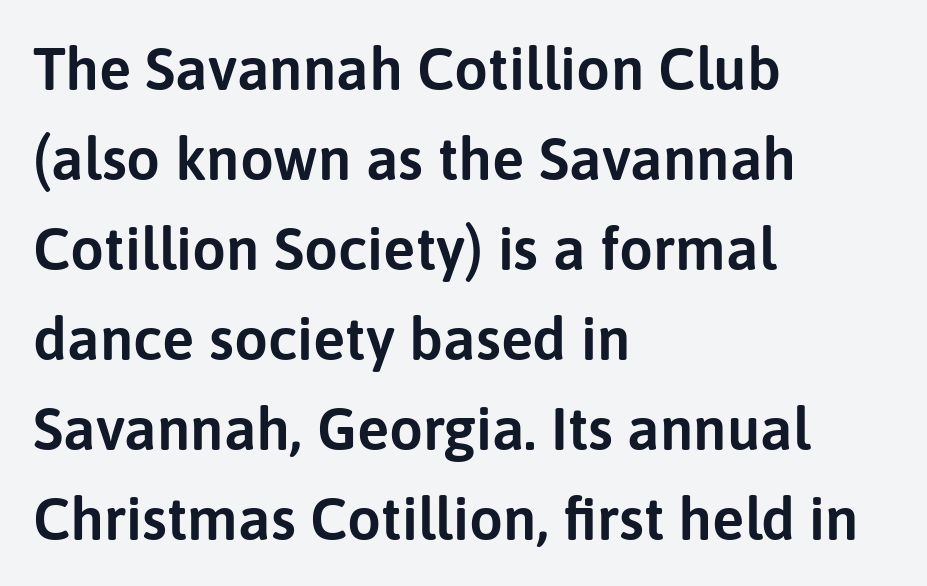
Q: Is the text italic (slanted)? A: No, it is upright.
Q: Is the typeface a serif or a sans-serif typeface? A: Sans-serif.
Q: Is the text underlined? A: No.
Q: How is the paragraph aligned? A: Left-aligned.
Q: Is the spacing between letters normal or unusually wide? A: Normal.
Q: Is the spacing between lines tight, normal or loose? A: Normal.
Q: Width (condensed, normal, or wide)? A: Normal.
Q: Stroke contrast? A: Low.
Q: x-height? A: Medium.
Q: Monospaced? A: No.
